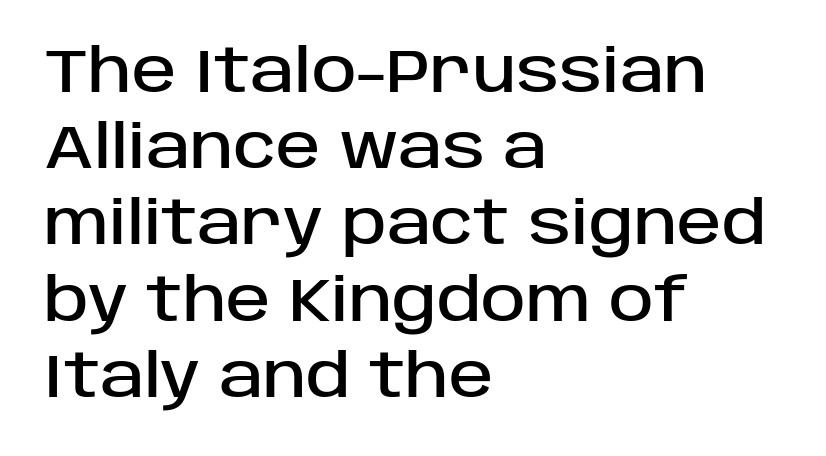
Q: Is the text italic (slanted)? A: No, it is upright.
Q: Is the typeface a serif or a sans-serif typeface? A: Sans-serif.
Q: Is the text underlined? A: No.
Q: How is the paragraph aligned? A: Left-aligned.
Q: Is the spacing between letters normal or unusually wide? A: Normal.
Q: Is the spacing between lines tight, normal or loose? A: Normal.
Q: Width (condensed, normal, or wide)? A: Normal.
Q: Stroke contrast? A: Low.
Q: x-height? A: Large.
Q: Monospaced? A: No.
